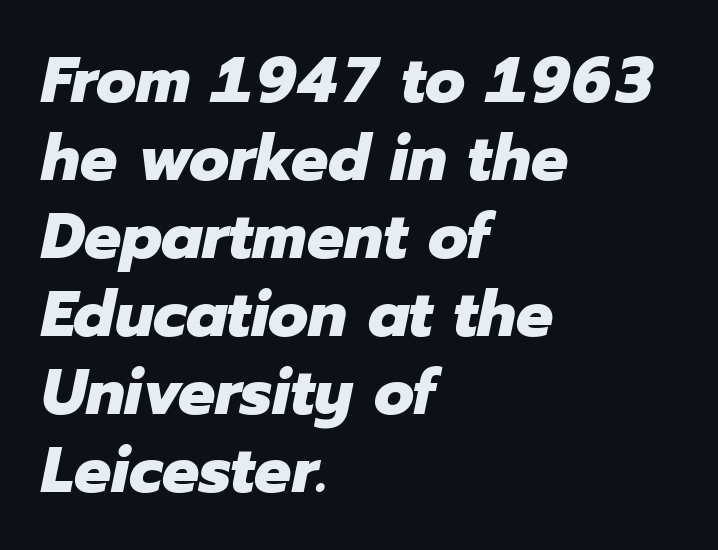
{"italic": "yes", "lean": "right", "slant_degrees": 12, "bold": "yes", "weight": "heavy", "width": "normal", "stroke_contrast": "low", "x_height": "medium", "monospaced": "no", "underline": "no", "align": "left", "line_spacing_ratio": 1.2, "letter_spacing": "normal", "letter_spacing_em": 0.0, "glyph_px": 65}
